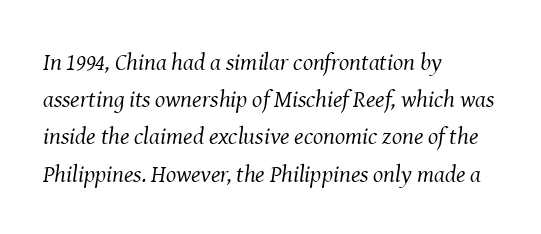
The image shows 24 px text type, italic (leaning right); set left-aligned, normal line spacing (1.55x), normal letter spacing, not underlined.
